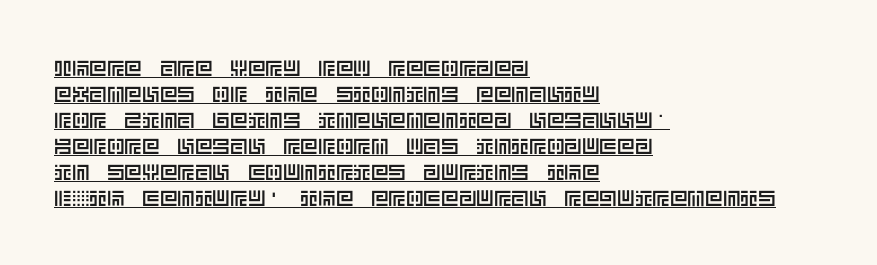
Horizontal alignment here is leftward, the default for most running prose. In terms of letterspacing, this is plain default setting. Designer's note — italics off, roman on. This rendering features underlined lettering.
